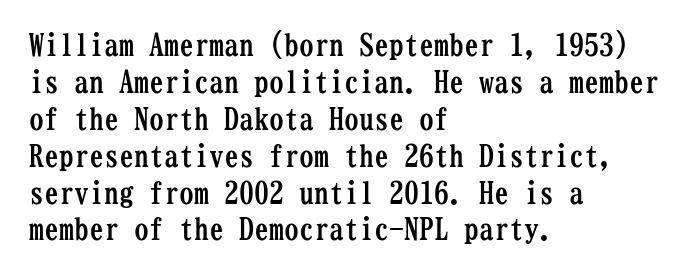
{"serif": "yes", "italic": "no", "bold": "yes", "weight": "semibold", "width": "condensed", "stroke_contrast": "low", "x_height": "medium", "monospaced": "yes", "underline": "no", "align": "left", "line_spacing_ratio": 1.23, "letter_spacing": "normal", "letter_spacing_em": 0.0, "glyph_px": 30}
